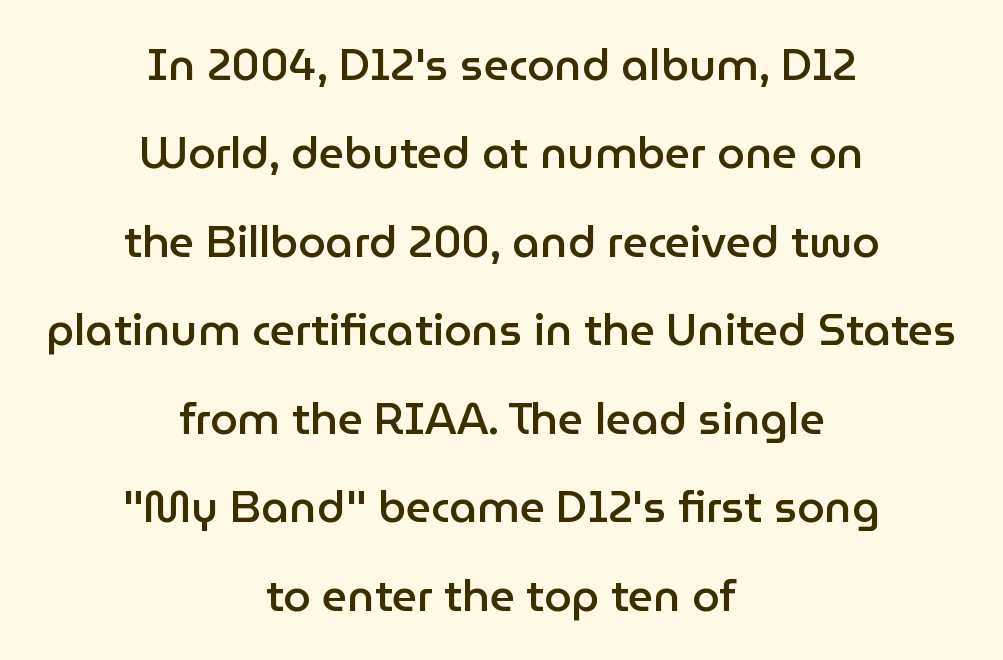
Notice how the passage keeps no hard edge, just a central spine. Inter-character spacing is left at the font's built-in metrics. Letters rest on an invisible, unmarked baseline. Grotesque or geometric, the face here clearly has no serifs. Do the characters align in a grid? No, the font is proportional. The letters are semibold — heavier than regular but short of a full bold.
